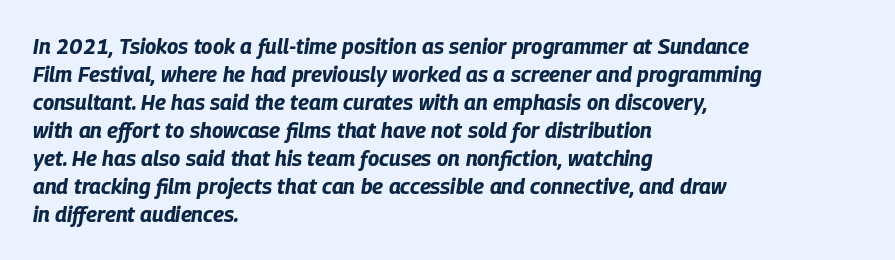
{"italic": "yes", "lean": "right", "slant_degrees": 9, "bold": "yes", "underline": "no", "align": "left", "line_spacing": "normal", "line_spacing_ratio": 1.33, "letter_spacing": "normal", "letter_spacing_em": 0.0, "glyph_px": 21}
